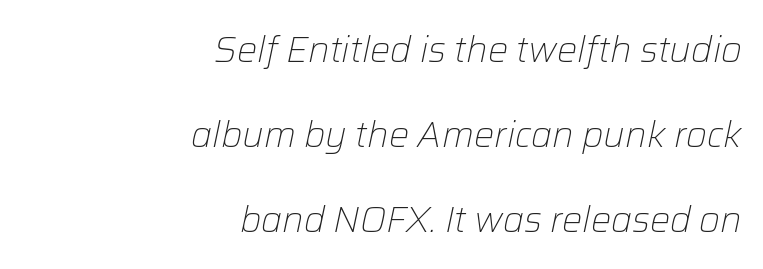
Q: Is the text bold? A: No.
Q: Is the text italic (slanted)? A: Yes, it leans right by about 12 degrees.
Q: Is the text underlined? A: No.
Q: How is the paragraph aligned? A: Right-aligned.
Q: Is the spacing between letters normal or unusually wide? A: Normal.
Q: Is the spacing between lines tight, normal or loose? A: Loose.
Q: Width (condensed, normal, or wide)? A: Normal.
Q: Stroke contrast? A: Low.
Q: x-height? A: Medium.
Q: Monospaced? A: No.
